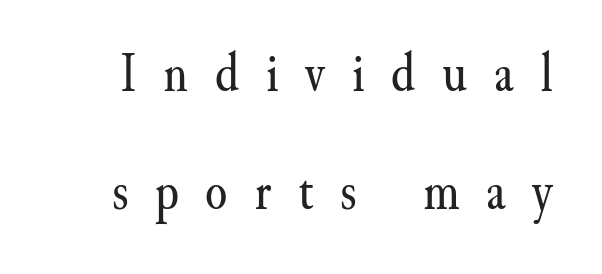
The image shows 57 px regular-weight serif type, upright; set loose line spacing (2.07x), unusually wide letter spacing (+0.47 em), not underlined; medium stroke contrast and a small x-height.
